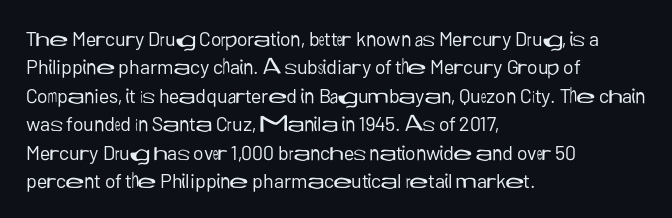
The image shows 20 px text type, upright; set left-aligned, normal line spacing (1.42x), normal letter spacing, not underlined.
